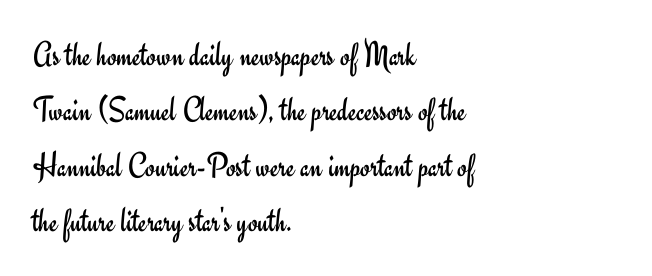
The image shows 35 px regular-weight sans-serif type; set left-aligned, normal line spacing (1.58x), normal letter spacing, not underlined; low stroke contrast and a small x-height.
